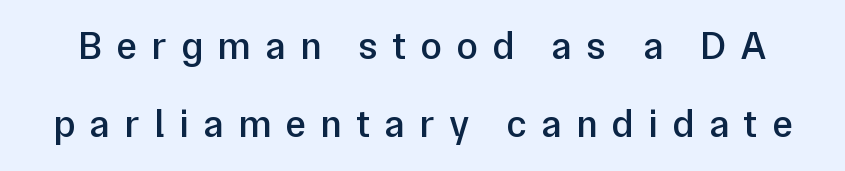
Q: Is the text bold? A: Semi-bold.
Q: Is the text italic (slanted)? A: No, it is upright.
Q: Is the typeface a serif or a sans-serif typeface? A: Sans-serif.
Q: Is the text underlined? A: No.
Q: Is the spacing between letters normal or unusually wide? A: Unusually wide.
Q: Is the spacing between lines tight, normal or loose? A: Loose.
Q: Width (condensed, normal, or wide)? A: Normal.
Q: Stroke contrast? A: Low.
Q: x-height? A: Medium.
Q: Monospaced? A: No.
